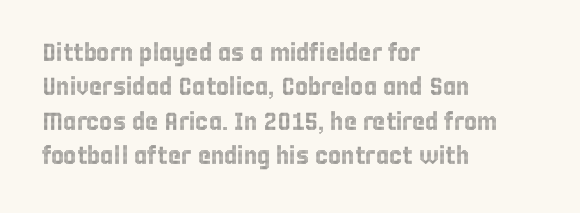
{"italic": "no", "underline": "no", "align": "left", "line_spacing": "normal", "line_spacing_ratio": 1.38, "letter_spacing": "normal", "letter_spacing_em": 0.0, "glyph_px": 25}
